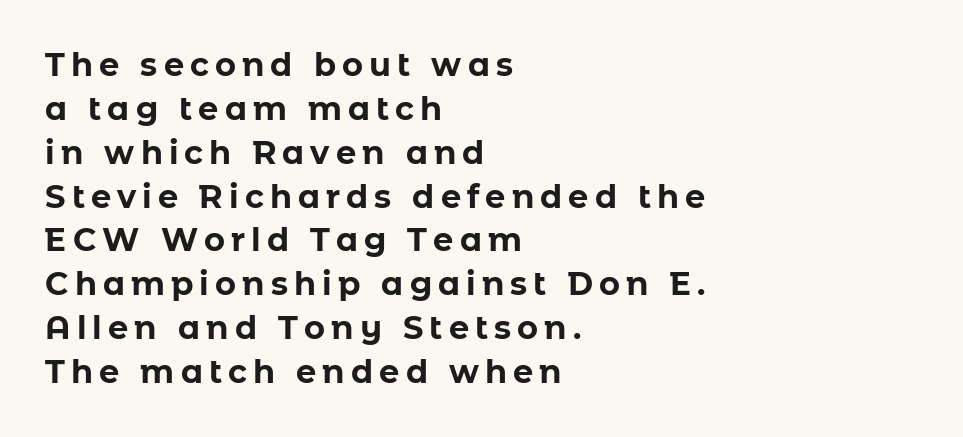
The image shows 32 px bold sans-serif type, upright; set left-aligned, normal line spacing (1.37x), not underlined; low stroke contrast and a medium x-height.
